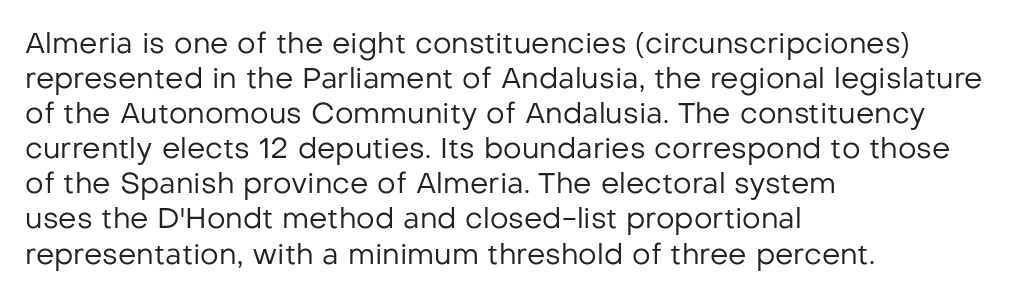
A bare baseline throughout the passage. The face used here is a sans, in the tradition of grotesques and geometrics. The letters advance in unequal steps, a hallmark of proportional type. Unlike italic type, these characters show no tilt at all. These lines stack with their left ends in a neat column.
